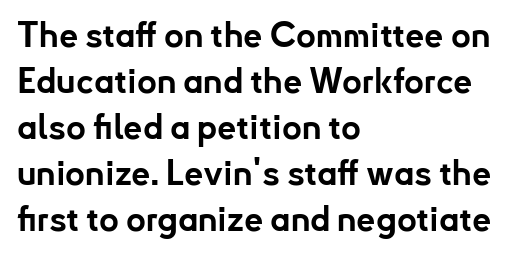
Q: Is the text bold? A: Yes.
Q: Is the text italic (slanted)? A: No, it is upright.
Q: Is the typeface a serif or a sans-serif typeface? A: Sans-serif.
Q: Is the text underlined? A: No.
Q: How is the paragraph aligned? A: Left-aligned.
Q: Is the spacing between letters normal or unusually wide? A: Normal.
Q: Is the spacing between lines tight, normal or loose? A: Normal.
Q: Width (condensed, normal, or wide)? A: Normal.
Q: Stroke contrast? A: Low.
Q: x-height? A: Small.
Q: Monospaced? A: No.
